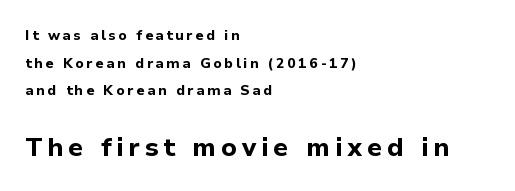
All the whitespace from short lines collects on the right. Unmarked baselines from the first word to the last. The passage shown begins with its smaller block and ends with its larger one. How heavy is the stroke? Heavy — this is a bold. The vertical gap from one line to the next is large. When letters stand straight like this, we call the style roman or upright.
